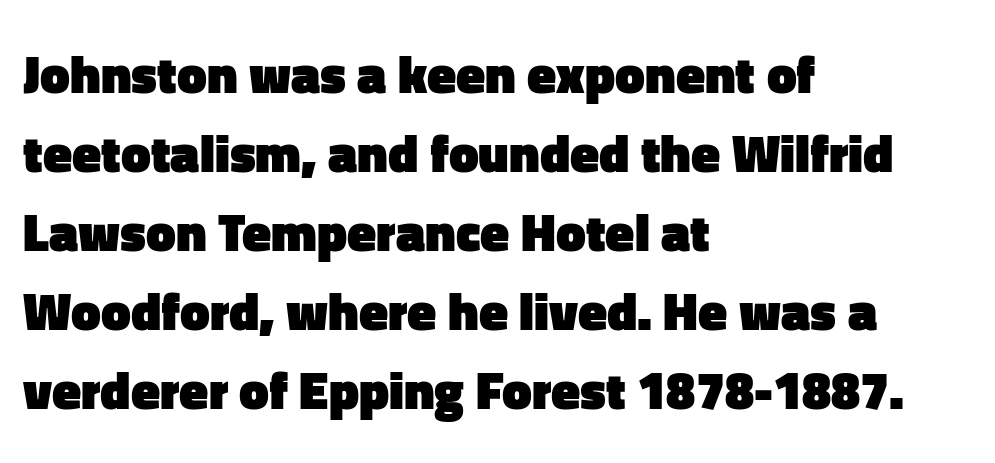
{"serif": "no", "italic": "no", "bold": "yes", "weight": "heavy", "width": "normal", "stroke_contrast": "low", "x_height": "medium", "monospaced": "no", "underline": "no", "align": "left", "line_spacing": "normal", "line_spacing_ratio": 1.49, "letter_spacing": "normal", "letter_spacing_em": 0.0, "glyph_px": 53}
